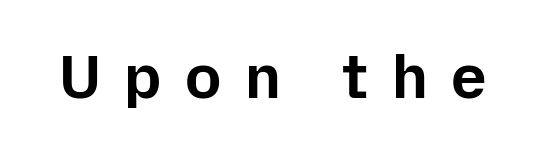
The image shows 60 px bold sans-serif type, upright; set unusually wide letter spacing (+0.39 em), not underlined; low stroke contrast and a medium x-height.
